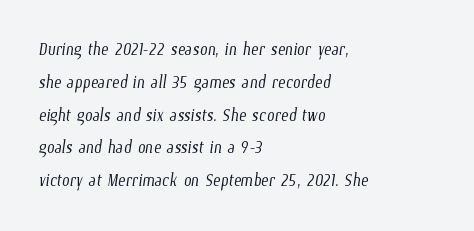
The space directly below the letters is spotless. Horizontal alignment here is leftward, the default for most running prose. This sample keeps an unexceptional amount of space between lines. Compared with typical body copy, the letter spacing here is the same. No extra ink here — the face is not bold.
